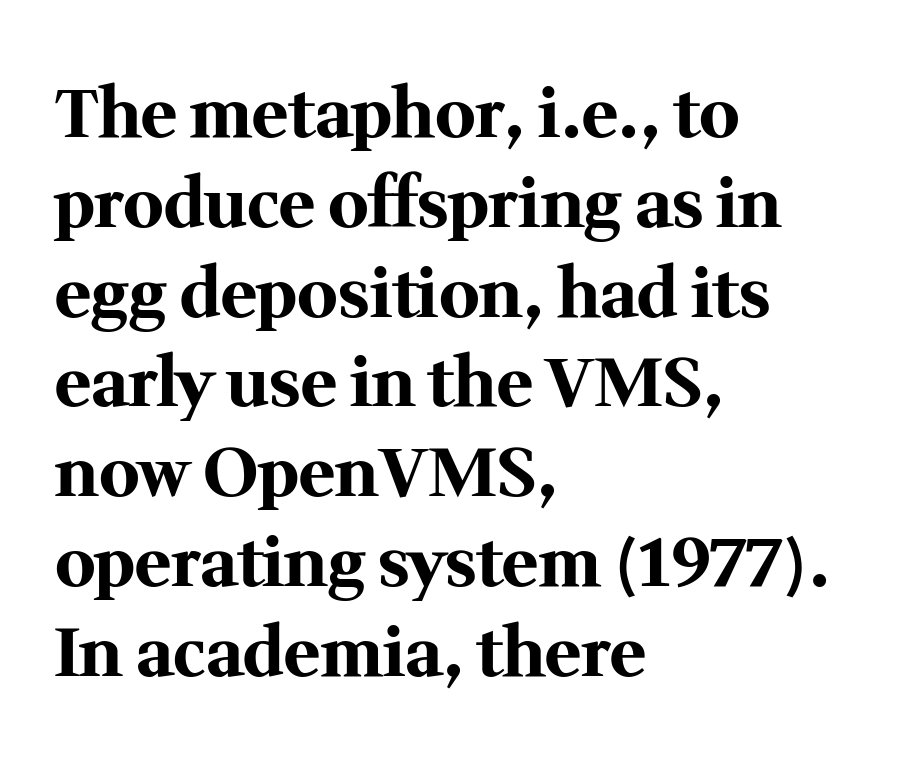
Q: Is the text bold? A: Yes.
Q: Is the text italic (slanted)? A: No, it is upright.
Q: Is the typeface a serif or a sans-serif typeface? A: Serif.
Q: Is the text underlined? A: No.
Q: How is the paragraph aligned? A: Left-aligned.
Q: Is the spacing between letters normal or unusually wide? A: Normal.
Q: Is the spacing between lines tight, normal or loose? A: Normal.
Q: Width (condensed, normal, or wide)? A: Normal.
Q: Stroke contrast? A: Medium.
Q: x-height? A: Medium.
Q: Monospaced? A: No.
